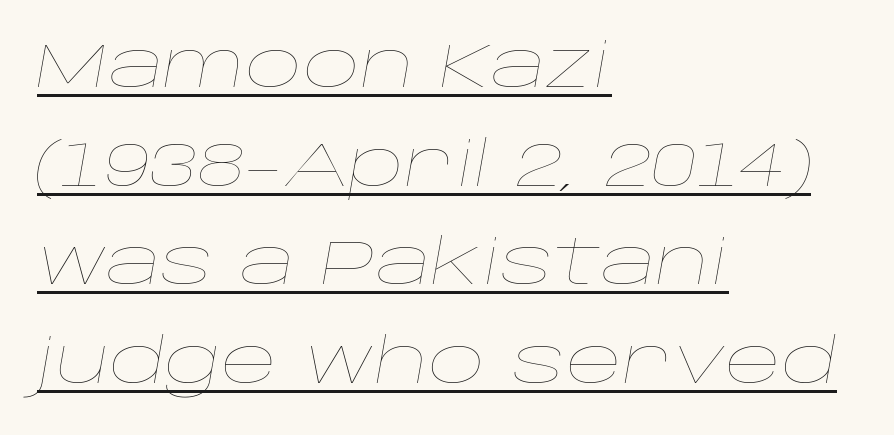
The words here are underlined. Layout note: lines flush left. Whoever set this chose a conventional vertical rhythm. Slant detected: the letters are inclined. Character widths vary here, with narrow letters taking less room than wide ones. Heaviness? Minimal to ordinary, like unemphasized prose.
